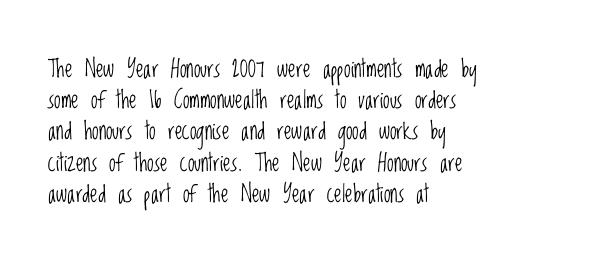
Q: Is the text bold? A: No.
Q: Is the text italic (slanted)? A: No, it is upright.
Q: Is the text underlined? A: No.
Q: How is the paragraph aligned? A: Left-aligned.
Q: Is the spacing between letters normal or unusually wide? A: Normal.
Q: Is the spacing between lines tight, normal or loose? A: Normal.
